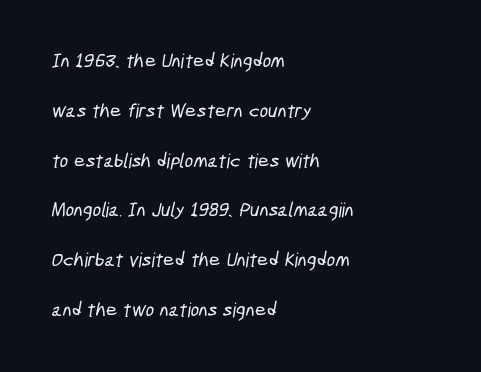
The image shows 20 px text type; set left-aligned, loose line spacing (2.49x), normal letter spacing, not underlined.
